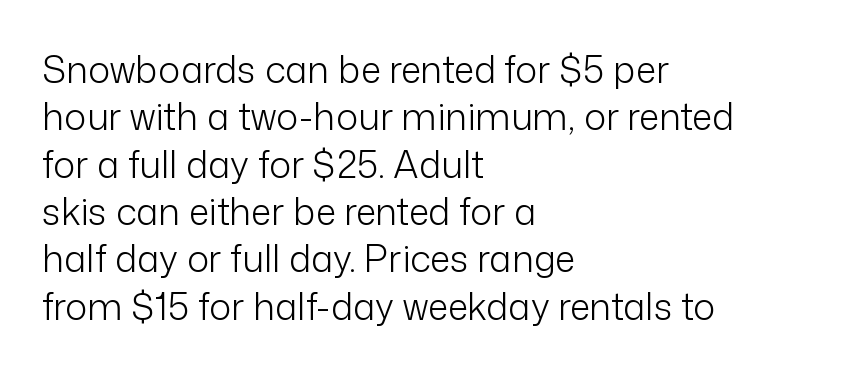
The image shows 37 px light sans-serif type, upright; set left-aligned, normal line spacing (1.28x), normal letter spacing, not underlined; low stroke contrast and a medium x-height.
